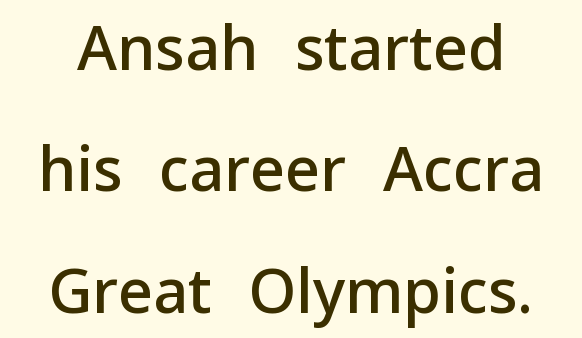
Q: Is the text bold? A: Semi-bold.
Q: Is the text italic (slanted)? A: No, it is upright.
Q: Is the typeface a serif or a sans-serif typeface? A: Sans-serif.
Q: Is the text underlined? A: No.
Q: Is the spacing between letters normal or unusually wide? A: Normal.
Q: Is the spacing between lines tight, normal or loose? A: Loose.
Q: Width (condensed, normal, or wide)? A: Normal.
Q: Stroke contrast? A: Low.
Q: x-height? A: Medium.
Q: Monospaced? A: No.
